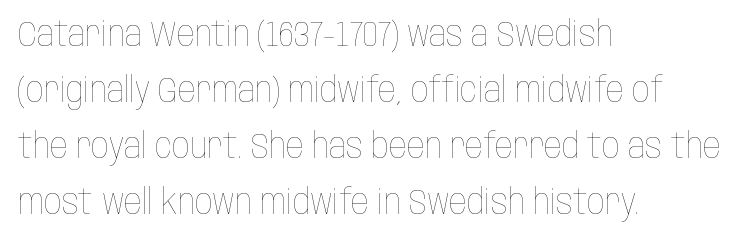
{"italic": "no", "bold": "no", "weight": "thin", "width": "condensed", "stroke_contrast": "low", "x_height": "large", "monospaced": "no", "underline": "no", "align": "left", "line_spacing": "normal", "line_spacing_ratio": 1.6, "letter_spacing": "normal", "letter_spacing_em": 0.0, "glyph_px": 35}
